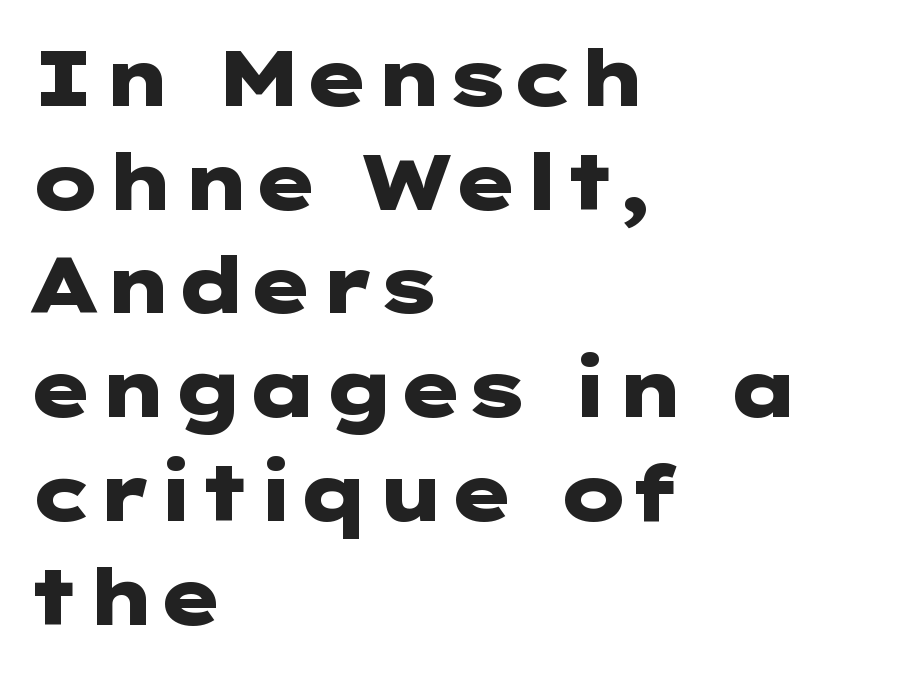
{"serif": "no", "italic": "no", "bold": "yes", "weight": "heavy", "width": "wide", "stroke_contrast": "low", "x_height": "medium", "underline": "no", "align": "left", "line_spacing": "normal", "line_spacing_ratio": 1.33, "letter_spacing": "normal", "letter_spacing_em": 0.0, "glyph_px": 78}
